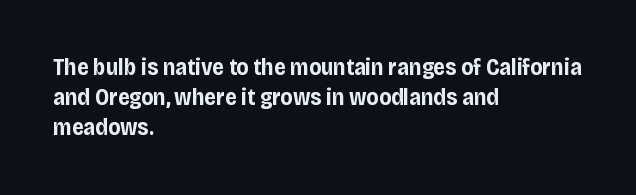
Designer's note — italics off, roman on. Clear beneath every line of the passage. Set as a true bold cut, around the 700 mark. How would I describe the line gaps? Plain and ordinary.
